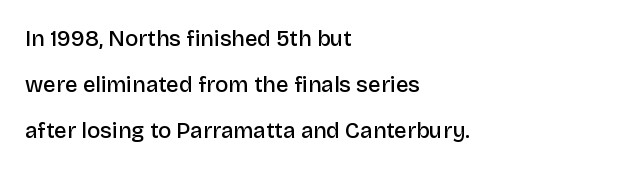
{"italic": "no", "bold": "semi", "underline": "no", "align": "left", "line_spacing": "loose", "line_spacing_ratio": 2.08, "letter_spacing": "normal", "letter_spacing_em": 0.0, "glyph_px": 22}
